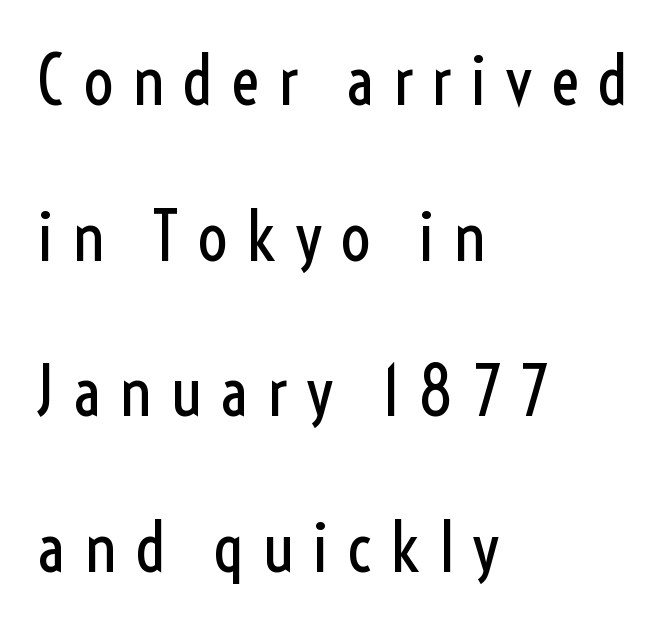
The letterforms stand isolated, each surrounded by extra space. Spacing verdict: proportional, widths tailored to each character. The characters display no serif detailing; their extremities are plain. Teacher's note: observe the even left margin — that is flush-left alignment. Quick note: not italic, upright. Stroke mass is kept to a normal reading level or below.
